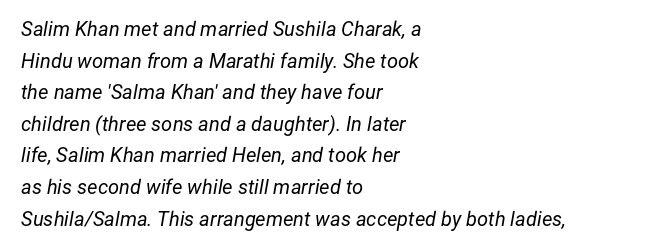
Q: Is the text bold? A: No.
Q: Is the text italic (slanted)? A: Yes, it leans right by about 12 degrees.
Q: Is the text underlined? A: No.
Q: How is the paragraph aligned? A: Left-aligned.
Q: Is the spacing between letters normal or unusually wide? A: Normal.
Q: Is the spacing between lines tight, normal or loose? A: Normal.
